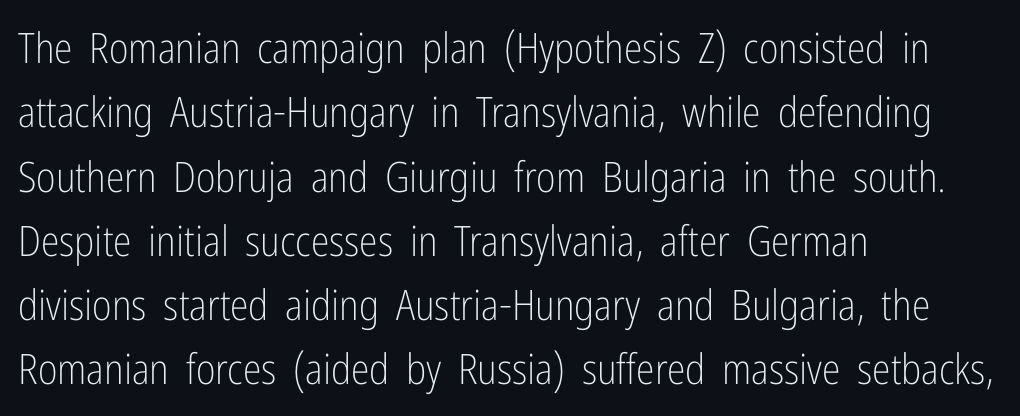
The image shows 42 px light, condensed sans-serif type, upright; set left-aligned, normal line spacing (1.53x), normal letter spacing, not underlined; low stroke contrast and a medium x-height.
